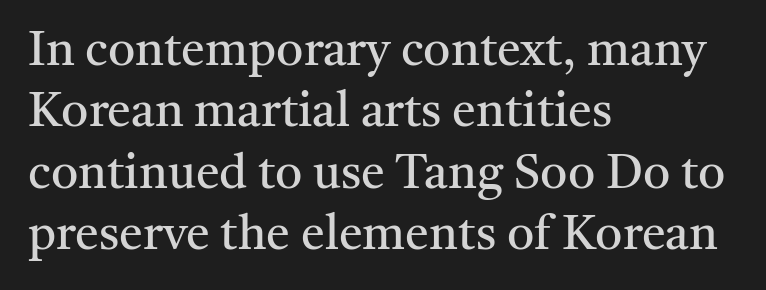
{"serif": "yes", "italic": "no", "bold": "no", "weight": "regular", "width": "normal", "stroke_contrast": "medium", "x_height": "medium", "monospaced": "no", "underline": "no", "align": "left", "line_spacing": "normal", "line_spacing_ratio": 1.28, "letter_spacing": "normal", "letter_spacing_em": 0.0, "glyph_px": 48}
